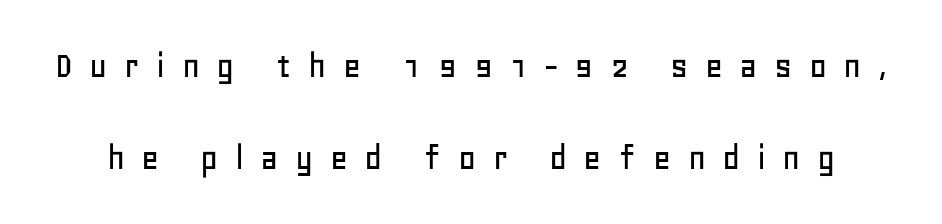
The image shows 39 px sans-serif type, upright; set loose line spacing (2.36x), unusually wide letter spacing (+0.42 em), not underlined; low stroke contrast and a large x-height.
